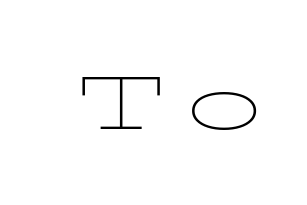
You can tell from the footed stems that serif type was used. Ink coverage per letter is moderate at most. Is there any slant? The stems are plumb. Honestly, the letter spacing is so wide it's the main thing you notice. You could not count columns in this text — the font is proportionally spaced.
